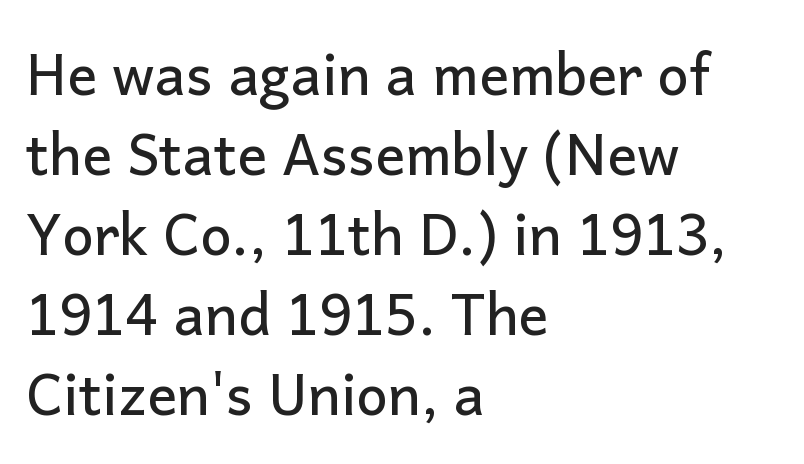
Type without underlining. Short note: letters normally spaced. The block of text has a typical density, with ordinary space between rows. This sample has the flowing, uneven cadence of proportional lettering.
